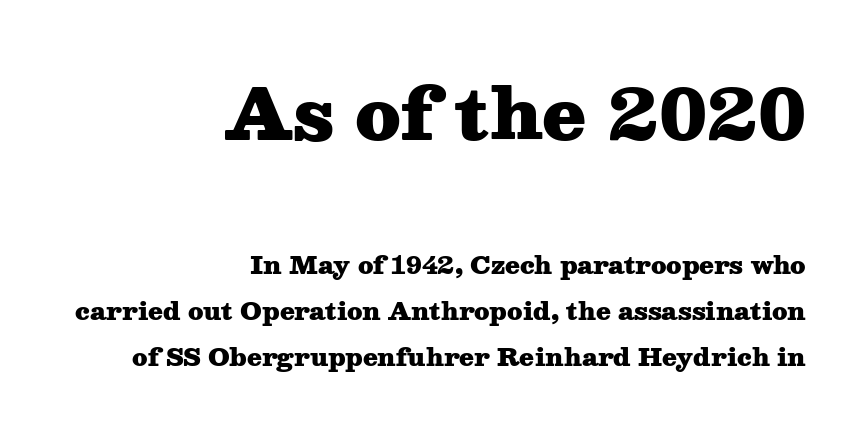
Q: Is the text bold? A: Yes.
Q: Is the text italic (slanted)? A: No, it is upright.
Q: Is the typeface a serif or a sans-serif typeface? A: Serif.
Q: Is the text underlined? A: No.
Q: How is the paragraph aligned? A: Right-aligned.
Q: Is the spacing between letters normal or unusually wide? A: Normal.
Q: Is the spacing between lines tight, normal or loose? A: Loose.
Q: Which block of text is set in a larger size, the first (top) or the second (bottom)? A: The first (top) one.
Q: Width (condensed, normal, or wide)? A: Wide.
Q: Stroke contrast? A: Medium.
Q: x-height? A: Medium.
Q: Monospaced? A: No.
